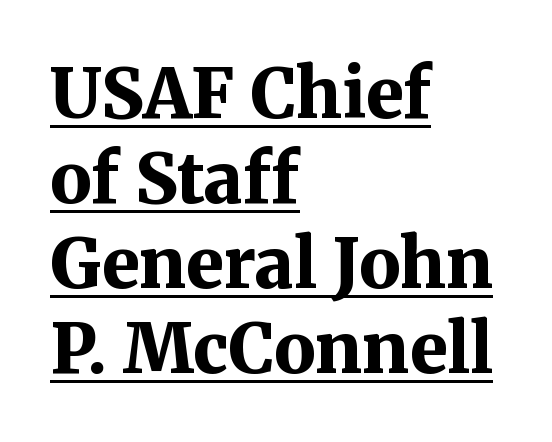
The image shows 69 px bold serif type, upright; set left-aligned, line spacing 1.23x, normal letter spacing, underlined; medium stroke contrast and a medium x-height.
